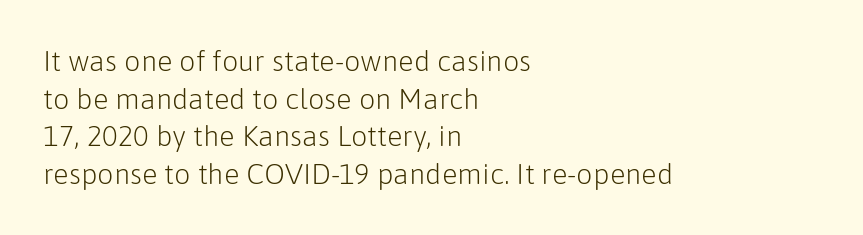
Typographically, this falls in the sans-serif category. The space beneath each line is pristine and unruled. Spacing verdict: proportional, widths tailored to each character. The lines in this sample share a left origin and differ only in where they stop. The letters stand straight up with perfectly vertical stems.
